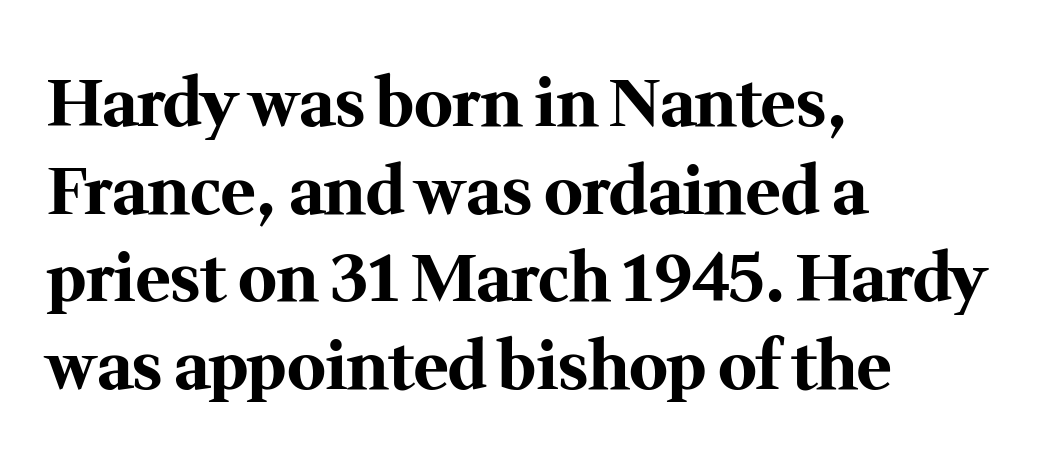
{"serif": "yes", "italic": "no", "bold": "yes", "weight": "bold", "width": "normal", "stroke_contrast": "medium", "x_height": "medium", "monospaced": "no", "underline": "no", "align": "left", "line_spacing": "normal", "line_spacing_ratio": 1.35, "letter_spacing": "normal", "letter_spacing_em": 0.0, "glyph_px": 65}
